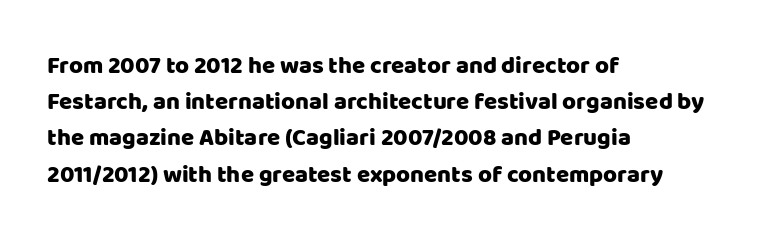
The image shows 24 px text type, upright; set left-aligned, normal line spacing (1.51x), normal letter spacing, not underlined.
